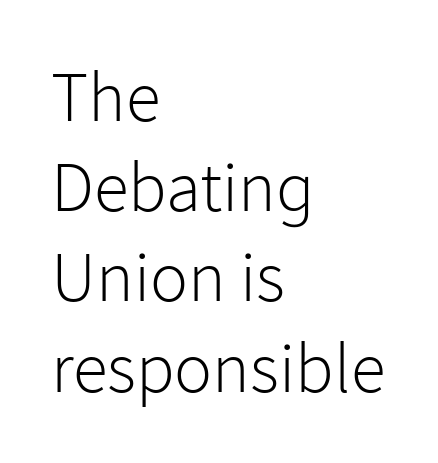
The image shows 71 px light sans-serif type, upright; set left-aligned, normal line spacing (1.27x), normal letter spacing, not underlined; low stroke contrast and a medium x-height.
